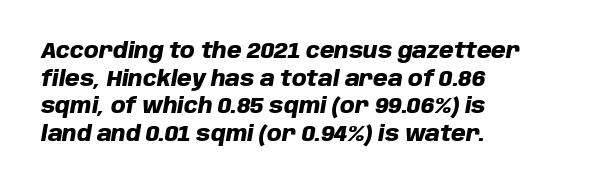
Q: Is the text bold? A: Yes.
Q: Is the text italic (slanted)? A: Yes, it leans right by about 10 degrees.
Q: Is the text underlined? A: No.
Q: How is the paragraph aligned? A: Left-aligned.
Q: Is the spacing between letters normal or unusually wide? A: Normal.
Q: Is the spacing between lines tight, normal or loose? A: Normal.
